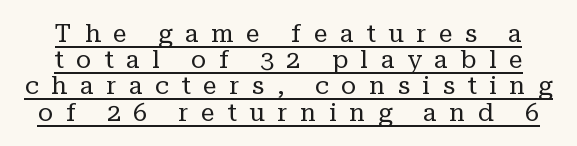
The horizontal fit of the characters is loose and conspicuously gappy. The font sits on the lighter half of the weight spectrum, regular included. Line spacing here is tight. The letters stand straight up with perfectly vertical stems. Students, observe the line beneath the letters — that is underlining.
